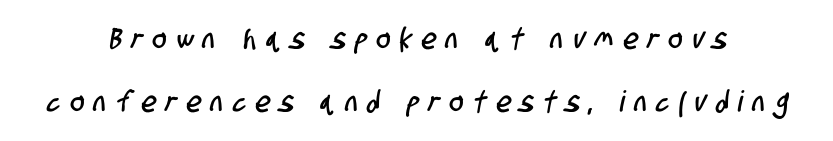
The image shows 29 px condensed sans-serif type; set loose line spacing (2.16x), unusually wide letter spacing (+0.35 em), not underlined; low stroke contrast and a large x-height.
